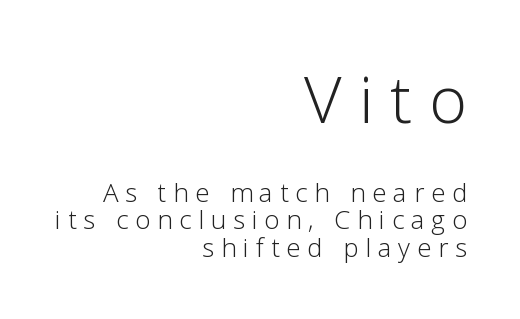
The block sitting higher on the canvas is the one with enlarged characters. Unlike italic type, these characters show no tilt at all. Each letter's strokes conclude bluntly, with no projecting serifs. Check the space under the baseline: it is left empty. This sample uses expanded letter spacing, leaving extra air between glyphs. Reading down the column, the eye jumps only a short way to each next line.
